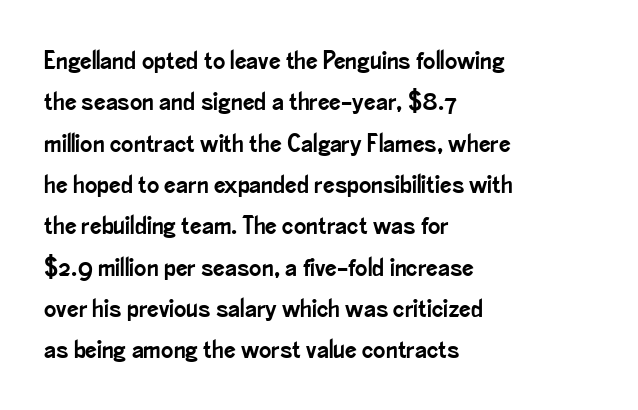
The image shows 26 px text type, upright; set left-aligned, normal line spacing (1.59x), normal letter spacing, not underlined.
